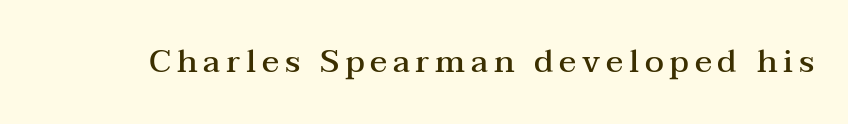
{"serif": "yes", "italic": "no", "bold": "semi", "weight": "semibold", "width": "wide", "stroke_contrast": "medium", "x_height": "medium", "monospaced": "no", "underline": "no", "glyph_px": 32}
